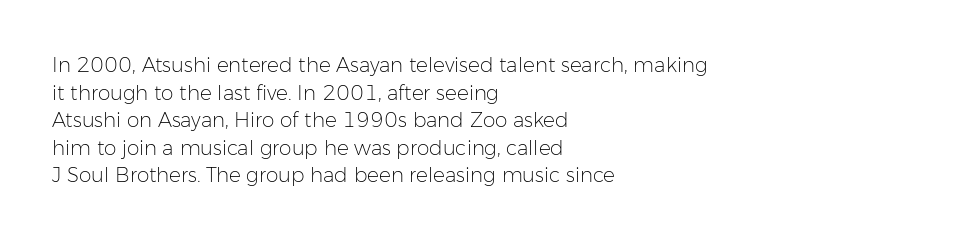
This rendering leaves character spacing at its baseline value. These lines stack with their left ends in a neat column. Reading down the column, the eye jumps a familiar distance to each next line. Stroke mass is kept to a normal reading level or below. Unlike italic type, these characters show no tilt at all. No word sits above an underline.
